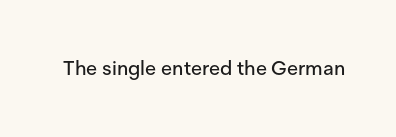
Q: Is the text italic (slanted)? A: No, it is upright.
Q: Is the text underlined? A: No.
Q: Is the spacing between letters normal or unusually wide? A: Normal.
